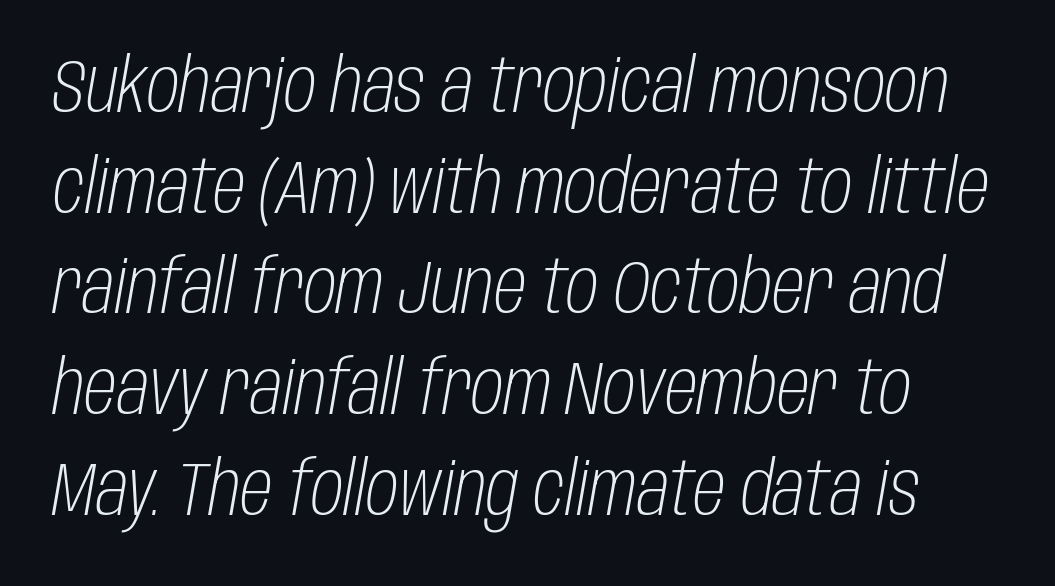
Compared with typical paragraphs, the rows here are spaced about the same. The rendering keeps characters at their native spacing. No word sits above an underline. Weight class: somewhere from thin through regular. It's the slanting kind of type. The rendering uses natural spacing where letterforms have individual widths.
